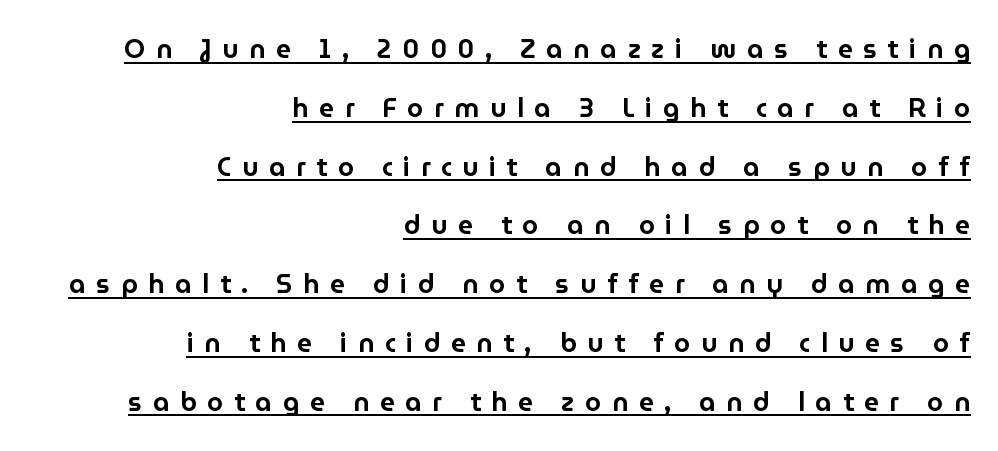
Visually the block forms a straight wall on the right and a jagged coastline on the left. Quick note: not italic, upright. These lines stand farther apart than default settings would place them. Beneath each row of characters lies a ruled line.
